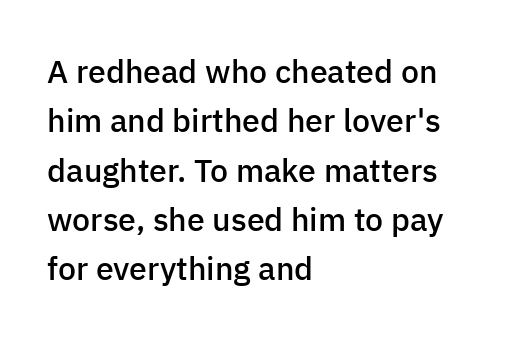
The image shows 32 px semibold sans-serif type, upright; set left-aligned, normal line spacing (1.54x), normal letter spacing, not underlined; low stroke contrast and a medium x-height.
